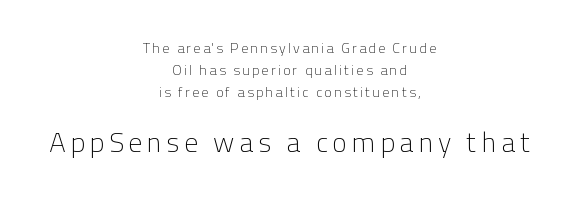
{"serif": "no", "italic": "no", "bold": "no", "weight": "light", "width": "normal", "stroke_contrast": "low", "x_height": "medium", "monospaced": "no", "underline": "no", "align": "center", "line_spacing": "normal", "line_spacing_ratio": 1.58, "larger_block": "second", "size_ratio": 2.0, "glyph_px": 28}
